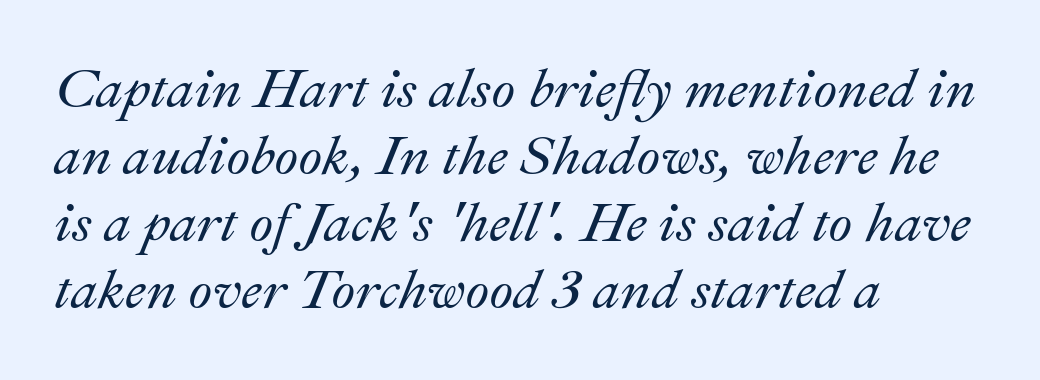
Q: Is the text italic (slanted)? A: Yes, it leans right by about 22 degrees.
Q: Is the text underlined? A: No.
Q: How is the paragraph aligned? A: Left-aligned.
Q: Is the spacing between letters normal or unusually wide? A: Normal.
Q: Width (condensed, normal, or wide)? A: Normal.
Q: Stroke contrast? A: Medium.
Q: x-height? A: Small.
Q: Monospaced? A: No.
